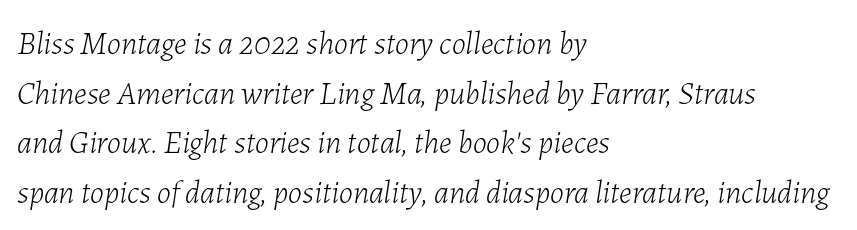
Tracking here is standard; glyphs follow each other at the usual distance. Only glyphs here, with clear space below each row. The strokes carry an ordinary text weight at most. The rag falls on the right side of this text block.
